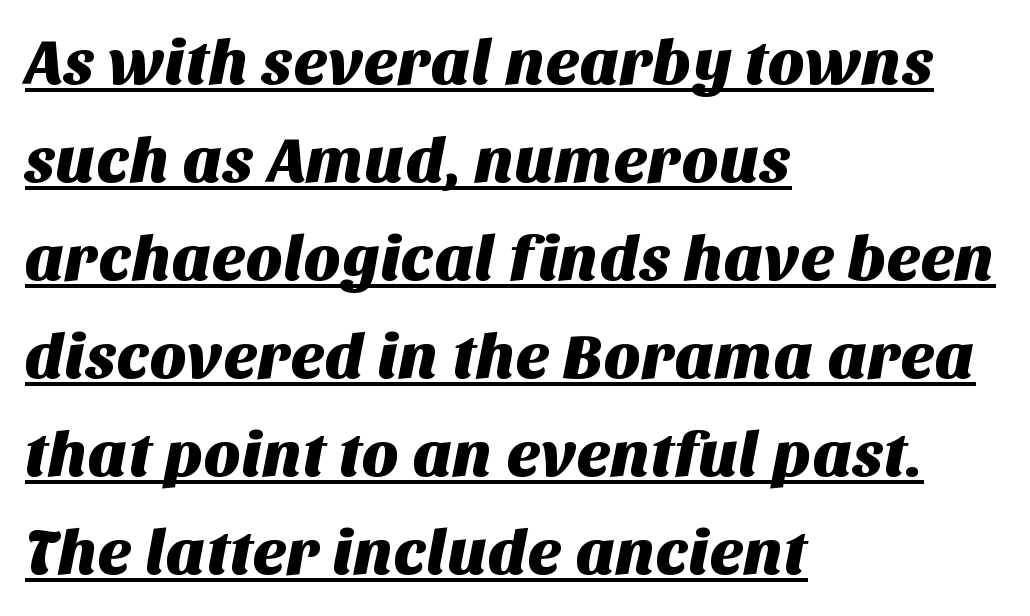
The image shows 64 px sans-serif type; set left-aligned, normal line spacing (1.53x), normal letter spacing, underlined; medium stroke contrast and a large x-height.
